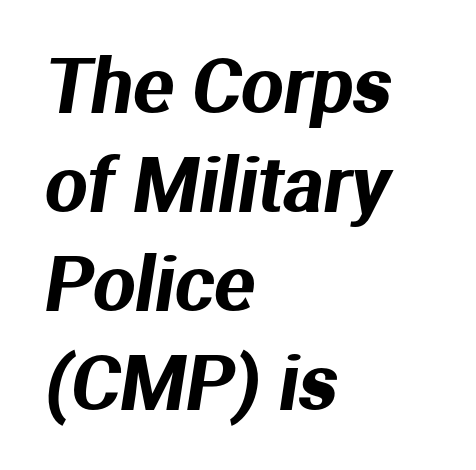
Q: Is the typeface a serif or a sans-serif typeface? A: Sans-serif.
Q: Is the text underlined? A: No.
Q: How is the paragraph aligned? A: Left-aligned.
Q: Is the spacing between letters normal or unusually wide? A: Normal.
Q: Is the spacing between lines tight, normal or loose? A: Normal.
Q: Width (condensed, normal, or wide)? A: Normal.
Q: Stroke contrast? A: Medium.
Q: x-height? A: Medium.
Q: Monospaced? A: No.
